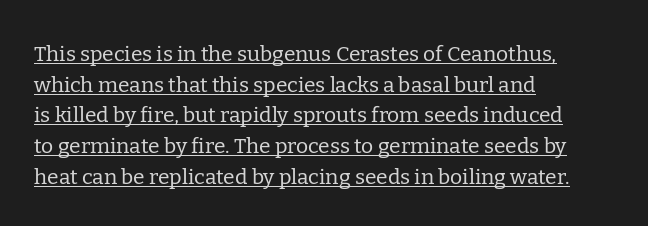
Q: Is the text bold? A: No.
Q: Is the text italic (slanted)? A: No, it is upright.
Q: Is the text underlined? A: Yes.
Q: How is the paragraph aligned? A: Left-aligned.
Q: Is the spacing between letters normal or unusually wide? A: Normal.
Q: Is the spacing between lines tight, normal or loose? A: Normal.
